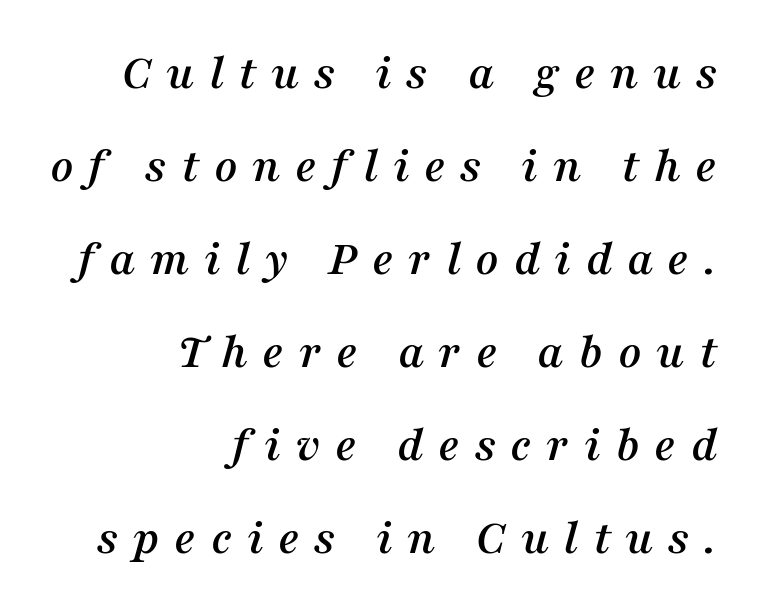
The image shows 50 px serif type, italic (leaning right); set right-aligned, line spacing 1.86x, unusually wide letter spacing (+0.29 em), not underlined; medium stroke contrast and a medium x-height.
